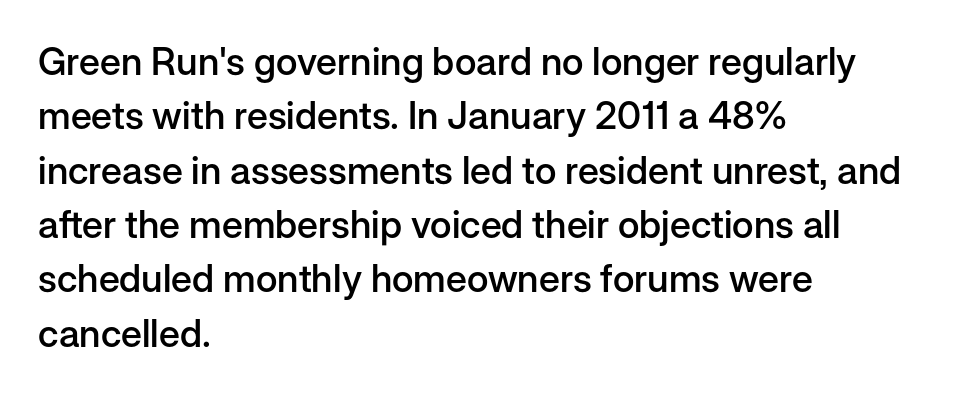
The image shows 38 px semibold sans-serif type, upright; set left-aligned, normal line spacing (1.43x), normal letter spacing, not underlined; low stroke contrast and a medium x-height.
